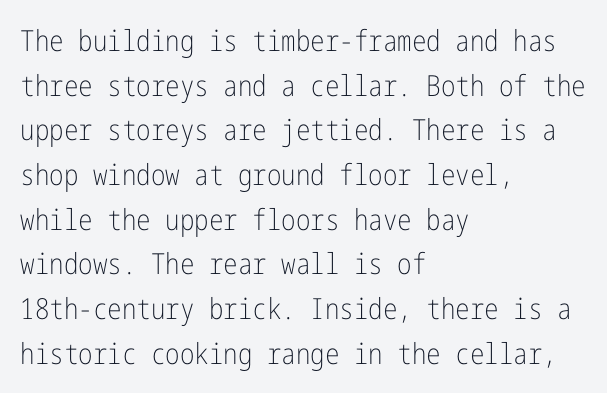
Q: Is the text bold? A: No.
Q: Is the text italic (slanted)? A: No, it is upright.
Q: Is the typeface a serif or a sans-serif typeface? A: Sans-serif.
Q: Is the text underlined? A: No.
Q: How is the paragraph aligned? A: Left-aligned.
Q: Is the spacing between letters normal or unusually wide? A: Normal.
Q: Is the spacing between lines tight, normal or loose? A: Normal.
Q: Width (condensed, normal, or wide)? A: Condensed.
Q: Stroke contrast? A: Low.
Q: x-height? A: Medium.
